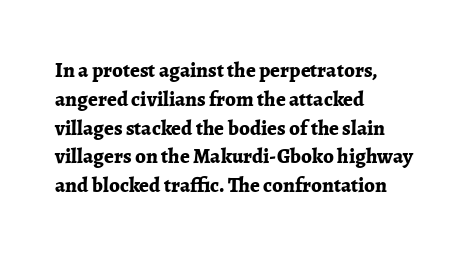
Leftover space on each line is placed entirely after the last word. The baseline area is clear. Tracking value appears to be zero — textbook default spacing. Is the type bold? Yes — the strokes are clearly thick and heavy.
